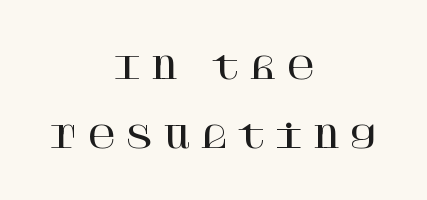
{"serif": "yes", "italic": "no", "width": "normal", "stroke_contrast": "high", "x_height": "large", "underline": "no", "align": "center", "line_spacing": "loose", "line_spacing_ratio": 2.24, "letter_spacing": "wide", "letter_spacing_em": 0.28, "glyph_px": 31}
